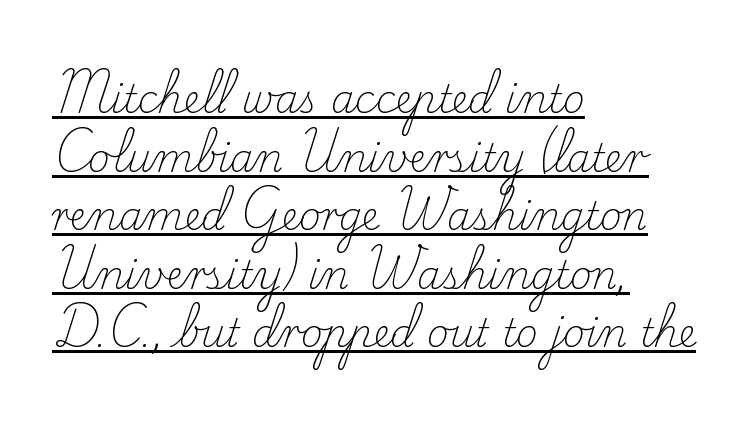
{"serif": "yes", "bold": "no", "weight": "light", "width": "normal", "stroke_contrast": "low", "x_height": "small", "monospaced": "no", "underline": "yes", "align": "left", "line_spacing": "normal", "line_spacing_ratio": 1.54, "letter_spacing": "normal", "letter_spacing_em": 0.0, "glyph_px": 38}
